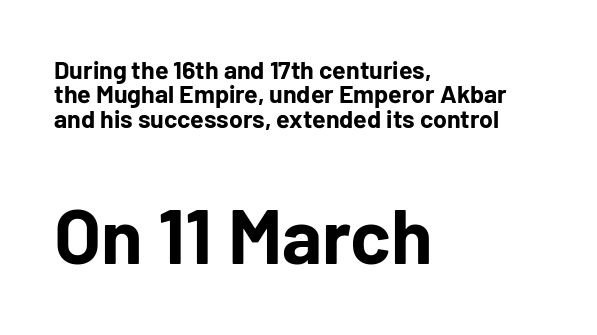
The image shows 76 px bold sans-serif type, upright; set left-aligned, tight line spacing (0.98x), normal letter spacing, not underlined; the second (bottom) block is 3.04x larger; low stroke contrast and a medium x-height.
